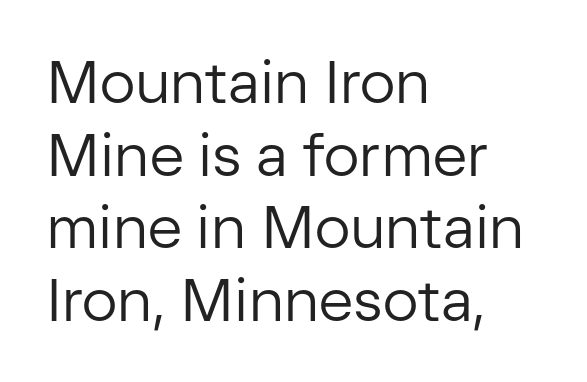
The rendering keeps characters at their native spacing. The rendering uses natural spacing where letterforms have individual widths. Stroke thickness stays within the range of a standard reading face or lighter. Line starts are locked; line ends wander. Quick note: underline off.
